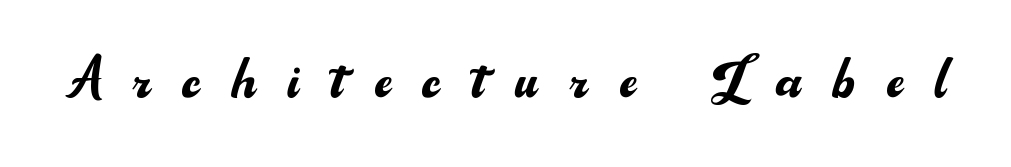
The image shows 72 px regular-weight sans-serif type; set unusually wide letter spacing (+0.44 em), not underlined; medium stroke contrast and a small x-height.
